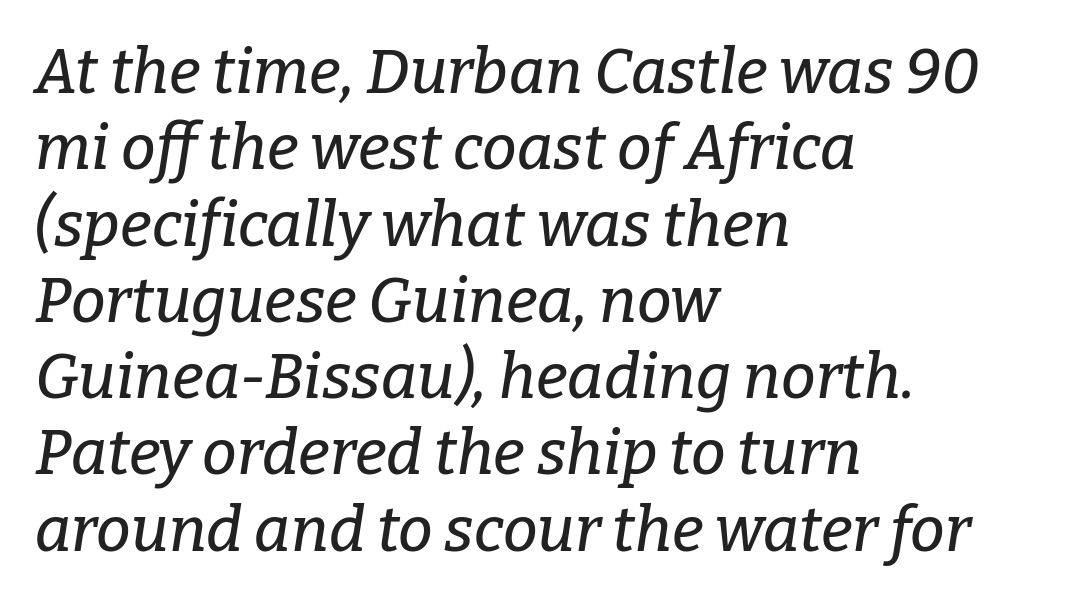
Q: Is the text italic (slanted)? A: Yes, it leans right by about 9 degrees.
Q: Is the typeface a serif or a sans-serif typeface? A: Serif.
Q: Is the text underlined? A: No.
Q: How is the paragraph aligned? A: Left-aligned.
Q: Is the spacing between letters normal or unusually wide? A: Normal.
Q: Width (condensed, normal, or wide)? A: Normal.
Q: Stroke contrast? A: Low.
Q: x-height? A: Medium.
Q: Monospaced? A: No.
